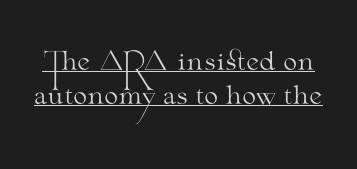
{"italic": "no", "bold": "no", "underline": "yes", "line_spacing": "normal", "line_spacing_ratio": 1.36, "letter_spacing": "normal", "letter_spacing_em": 0.0, "glyph_px": 25}
